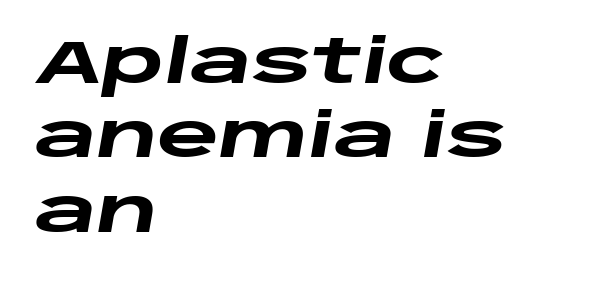
Q: Is the text bold? A: Yes.
Q: Is the text italic (slanted)? A: Yes, it leans right by about 10 degrees.
Q: Is the text underlined? A: No.
Q: How is the paragraph aligned? A: Left-aligned.
Q: Is the spacing between letters normal or unusually wide? A: Normal.
Q: Width (condensed, normal, or wide)? A: Wide.
Q: Stroke contrast? A: Low.
Q: x-height? A: Large.
Q: Monospaced? A: No.
